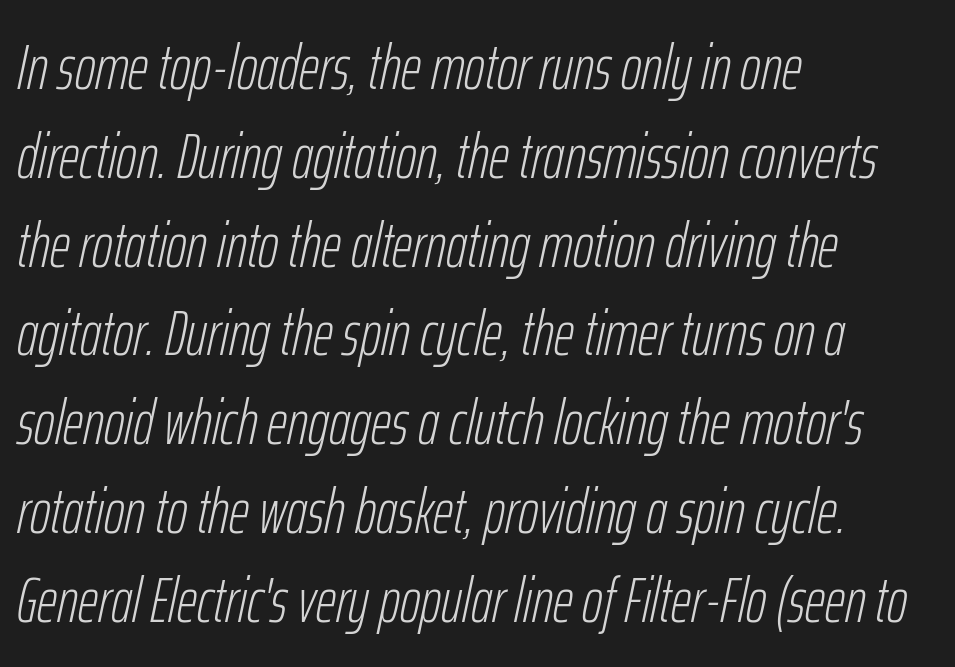
Is there much room between lines? A standard amount, neither cramped nor airy. The compositor pushed each line to the left boundary. Inter-character spacing is left at the font's built-in metrics. The lettering tilts uniformly, giving the passage an italic look.
